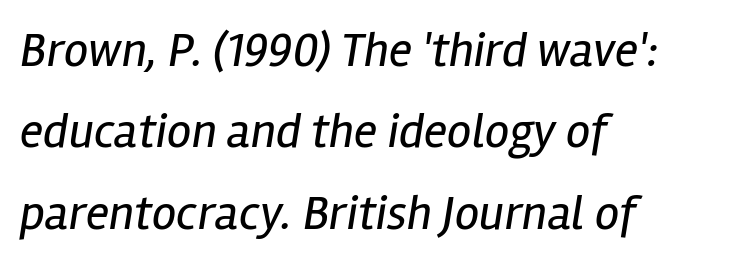
{"italic": "yes", "lean": "right", "slant_degrees": 12, "bold": "no", "weight": "regular", "width": "condensed", "stroke_contrast": "low", "x_height": "medium", "monospaced": "no", "underline": "no", "align": "left", "line_spacing": "normal", "line_spacing_ratio": 1.66, "letter_spacing": "normal", "letter_spacing_em": 0.0, "glyph_px": 49}
